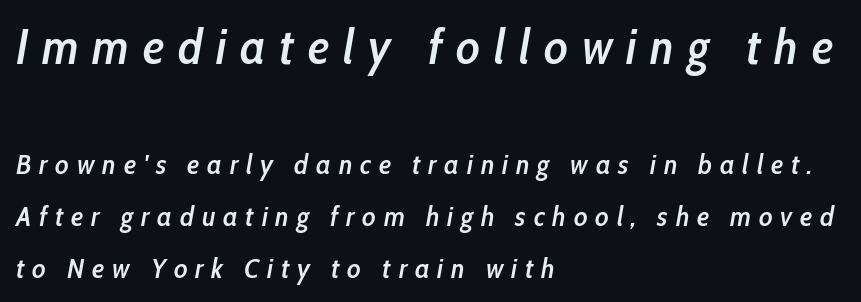
Q: Is the text bold? A: Semi-bold.
Q: Is the text italic (slanted)? A: Yes, it leans right by about 10 degrees.
Q: Is the text underlined? A: No.
Q: How is the paragraph aligned? A: Left-aligned.
Q: Is the spacing between letters normal or unusually wide? A: Unusually wide.
Q: Which block of text is set in a larger size, the first (top) or the second (bottom)? A: The first (top) one.
Q: Width (condensed, normal, or wide)? A: Condensed.
Q: Stroke contrast? A: Low.
Q: x-height? A: Medium.
Q: Monospaced? A: No.
